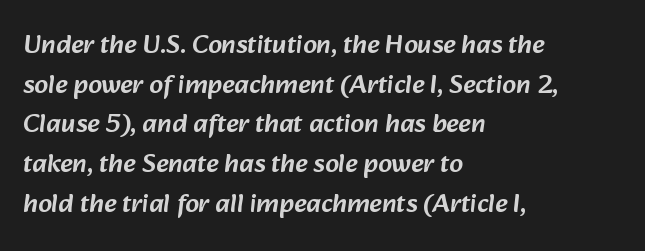
The image shows 27 px text type; set left-aligned, normal line spacing (1.47x), normal letter spacing, not underlined.
